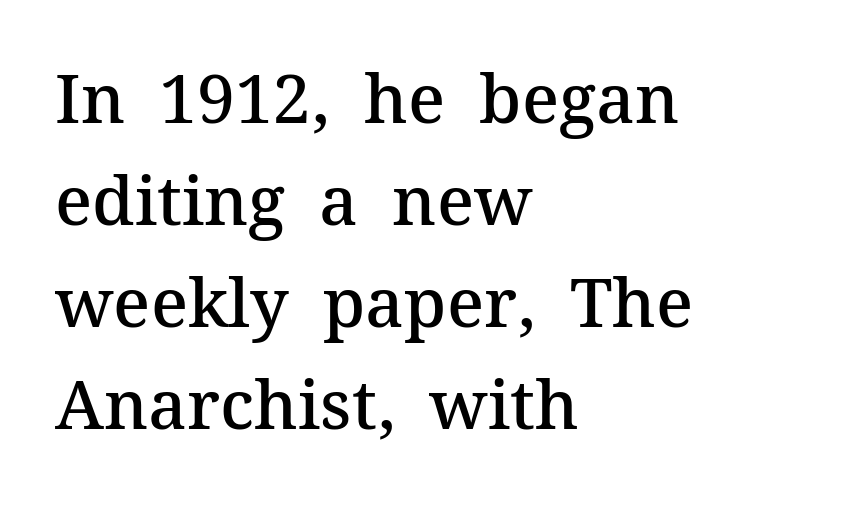
Q: Is the text bold? A: Semi-bold.
Q: Is the text italic (slanted)? A: No, it is upright.
Q: Is the typeface a serif or a sans-serif typeface? A: Serif.
Q: Is the text underlined? A: No.
Q: How is the paragraph aligned? A: Left-aligned.
Q: Is the spacing between letters normal or unusually wide? A: Normal.
Q: Is the spacing between lines tight, normal or loose? A: Normal.
Q: Width (condensed, normal, or wide)? A: Normal.
Q: Stroke contrast? A: Medium.
Q: x-height? A: Medium.
Q: Monospaced? A: No.
